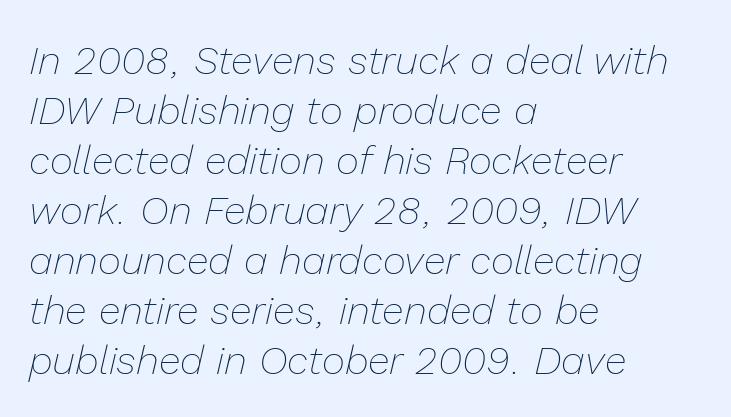
The image shows 40 px thin type, italic (leaning right); set left-aligned, normal line spacing (1.25x), normal letter spacing, not underlined; low stroke contrast and a medium x-height.
